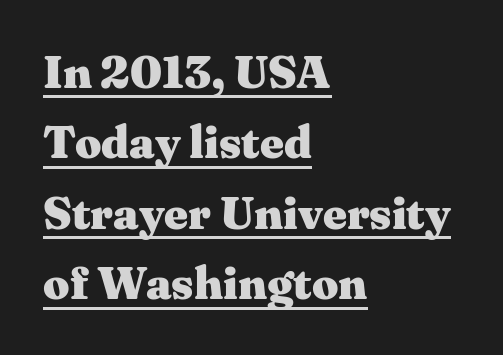
Chunky letters — that's bold for sure. Typographically, this falls in the serif category. Looks like someone drew a line under every word here. Does extra space separate the letters? No, they use regular spacing. Does the lettering tilt? It doesn't — this is upright. The passage shown stacks its lines at a standard gap.
